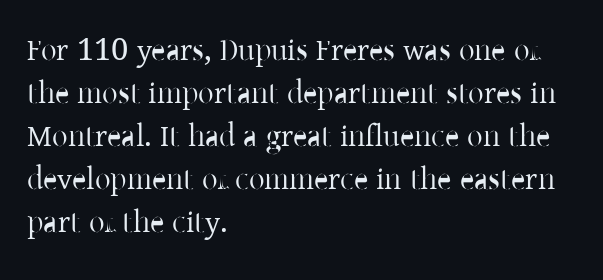
Q: Is the text bold? A: No.
Q: Is the text italic (slanted)? A: No, it is upright.
Q: Is the typeface a serif or a sans-serif typeface? A: Serif.
Q: Is the text underlined? A: No.
Q: How is the paragraph aligned? A: Left-aligned.
Q: Is the spacing between letters normal or unusually wide? A: Normal.
Q: Is the spacing between lines tight, normal or loose? A: Normal.
Q: Width (condensed, normal, or wide)? A: Normal.
Q: Stroke contrast? A: Low.
Q: x-height? A: Medium.
Q: Monospaced? A: No.
